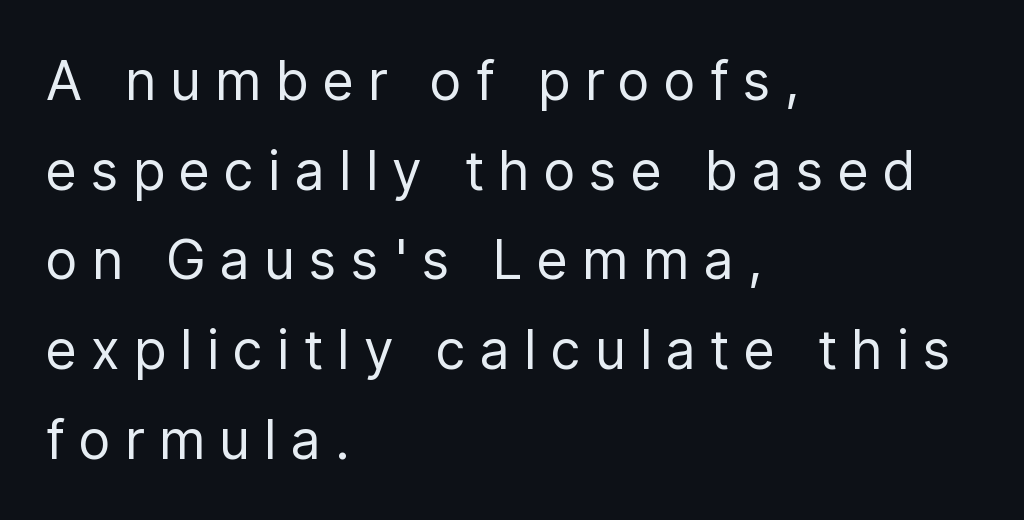
The string is rendered with underlining switched off. Tracking value appears strongly positive — letters spread wide. Character widths vary here, with narrow letters taking less room than wide ones. Casual observation: everything's shoved over to the left.
